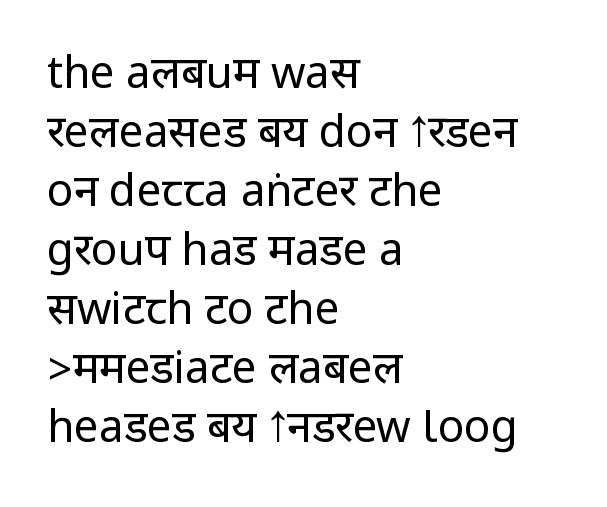
Caption: standard tracking, unaltered. Compared with a centered layout, this one pins lines to the left instead. Nothing heavy about these letters — not bold at all. Type style note: lacks serifs.
